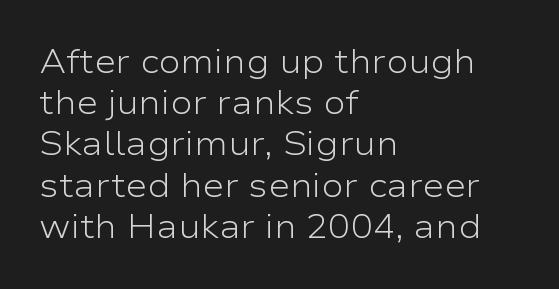
Does extra space separate the letters? No, they use regular spacing. These lines are rendered in a variable-pitch font. The lines in this sample share a left origin and differ only in where they stop. Every character sits straight up, as roman type does. Beneath every word, the page is bare. The font family rendered here belongs to the sans-serif group.
